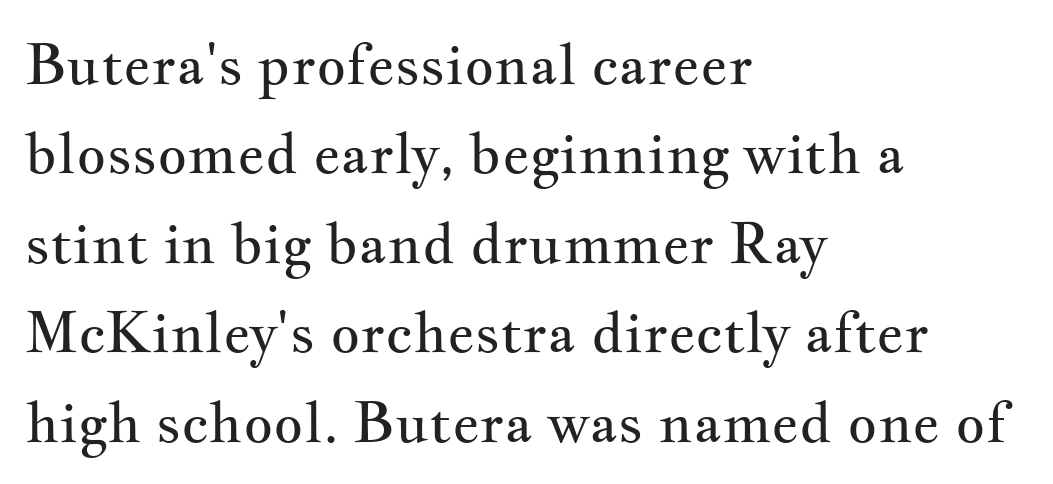
Q: Is the text bold? A: No.
Q: Is the text italic (slanted)? A: No, it is upright.
Q: Is the typeface a serif or a sans-serif typeface? A: Serif.
Q: Is the text underlined? A: No.
Q: How is the paragraph aligned? A: Left-aligned.
Q: Is the spacing between letters normal or unusually wide? A: Normal.
Q: Is the spacing between lines tight, normal or loose? A: Normal.
Q: Width (condensed, normal, or wide)? A: Wide.
Q: Stroke contrast? A: Medium.
Q: x-height? A: Small.
Q: Monospaced? A: No.
